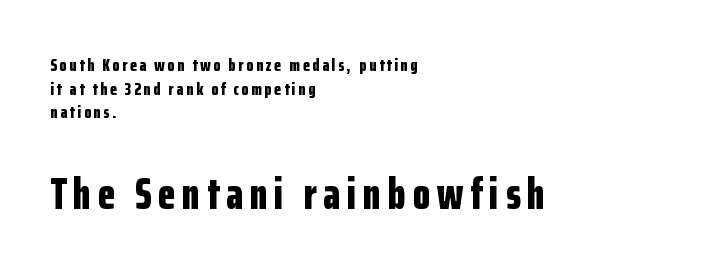
{"serif": "no", "italic": "no", "bold": "yes", "weight": "bold", "width": "condensed", "stroke_contrast": "low", "x_height": "medium", "monospaced": "no", "underline": "no", "align": "left", "line_spacing": "normal", "line_spacing_ratio": 1.31, "larger_block": "second", "size_ratio": 2.5, "glyph_px": 45}
